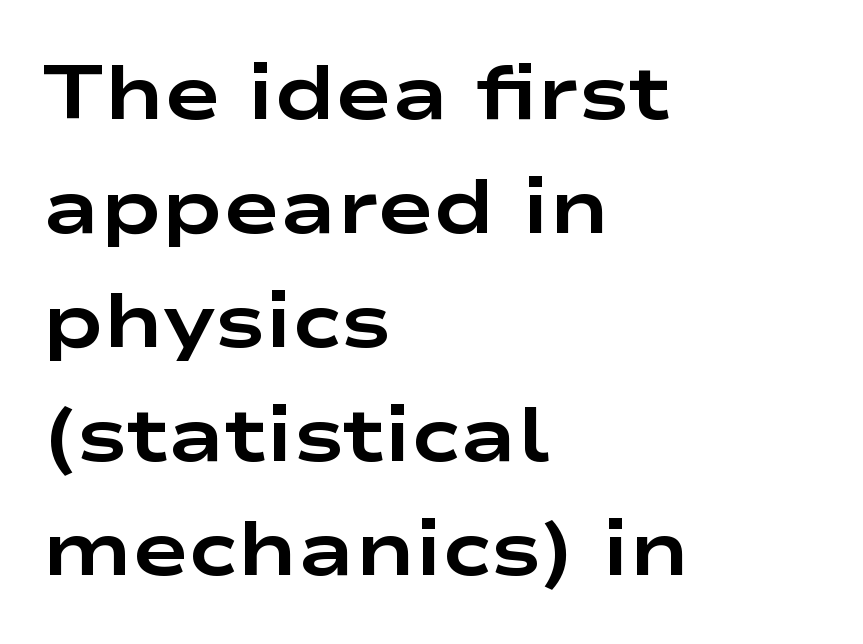
The passage shown is emphatically bold. This sample uses plain, unmodified letter spacing. Any mark beneath the type? The region is blank. Nothing sits at the stroke ends, so this counts as sans-serif.
